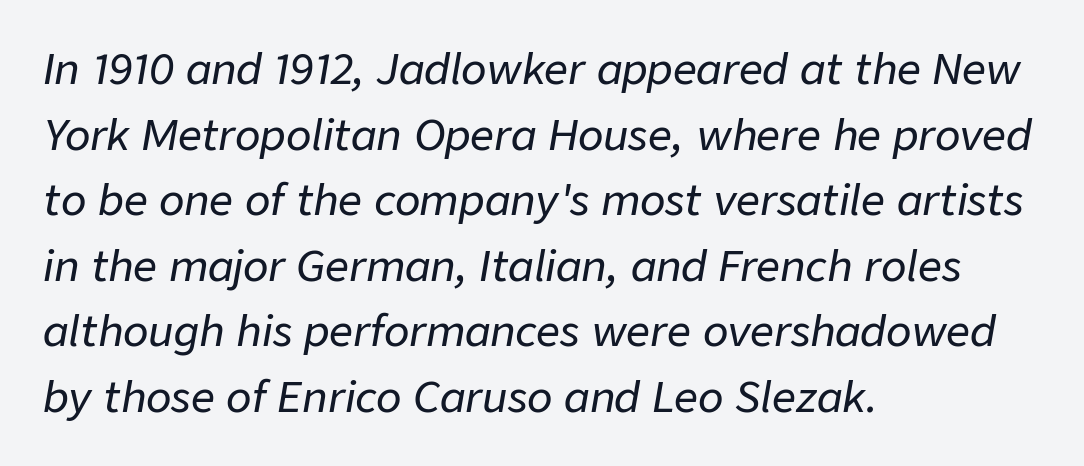
{"italic": "yes", "lean": "right", "slant_degrees": 9, "width": "normal", "stroke_contrast": "low", "x_height": "medium", "monospaced": "no", "underline": "no", "align": "left", "line_spacing": "normal", "line_spacing_ratio": 1.56, "letter_spacing": "normal", "letter_spacing_em": 0.0, "glyph_px": 42}
